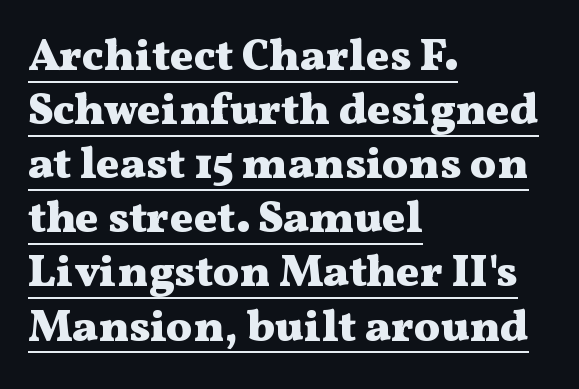
{"serif": "yes", "italic": "no", "bold": "yes", "weight": "heavy", "width": "wide", "stroke_contrast": "medium", "x_height": "medium", "monospaced": "no", "underline": "yes", "align": "left", "line_spacing_ratio": 1.23, "letter_spacing": "normal", "letter_spacing_em": 0.0, "glyph_px": 44}
